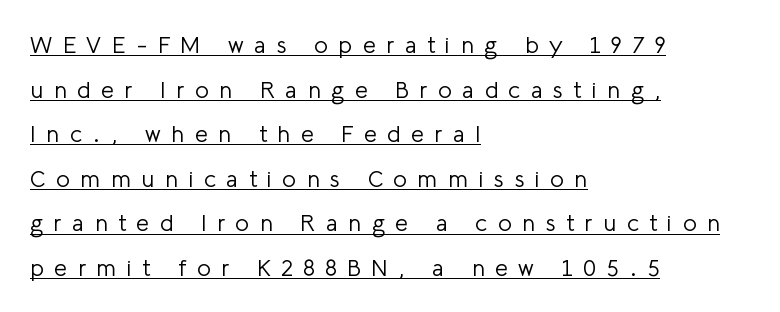
Compared with typical body copy, the letter spacing here is much looser. The cut favours lightness, reaching ordinary text weight at its darkest. The type sits square on the baseline with zero lean. The words here are underlined.
